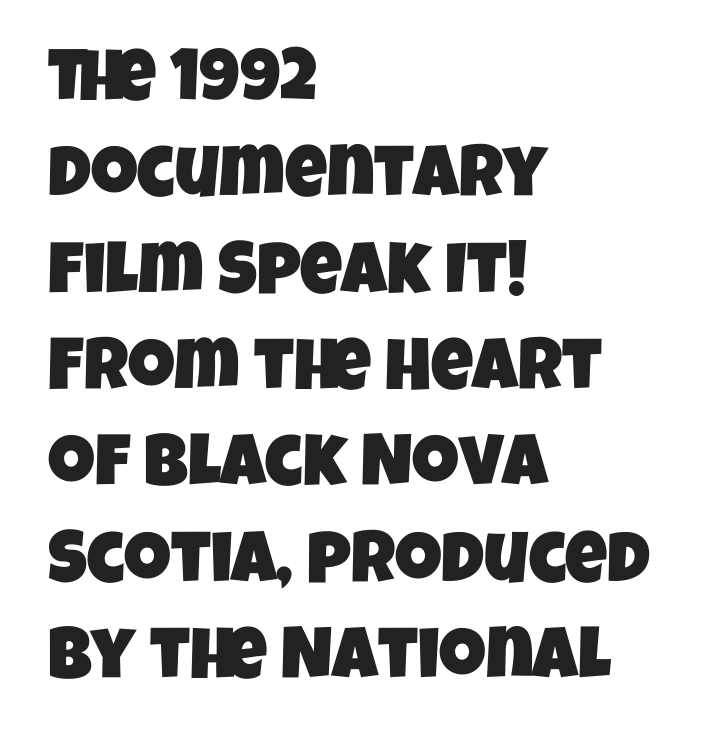
{"serif": "no", "width": "condensed", "stroke_contrast": "low", "x_height": "large", "monospaced": "no", "underline": "no", "align": "left", "line_spacing": "normal", "line_spacing_ratio": 1.32, "letter_spacing": "normal", "letter_spacing_em": 0.0, "glyph_px": 73}
